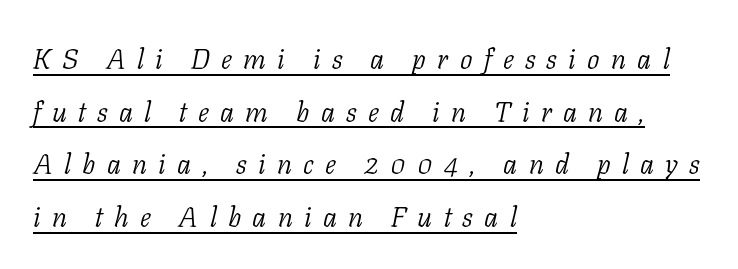
Q: Is the text bold? A: No.
Q: Is the text italic (slanted)? A: Yes, it leans right by about 11 degrees.
Q: Is the typeface a serif or a sans-serif typeface? A: Serif.
Q: Is the text underlined? A: Yes.
Q: How is the paragraph aligned? A: Left-aligned.
Q: Is the spacing between letters normal or unusually wide? A: Unusually wide.
Q: Width (condensed, normal, or wide)? A: Normal.
Q: Stroke contrast? A: Low.
Q: x-height? A: Medium.
Q: Monospaced? A: No.
